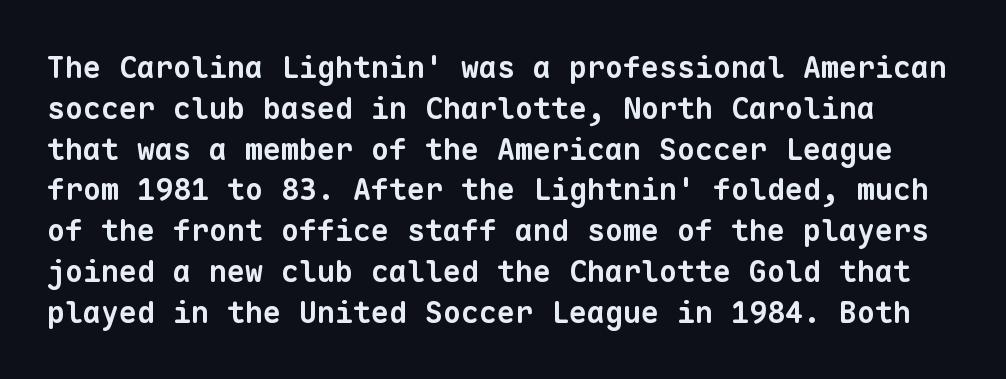
Q: Is the text bold? A: Yes.
Q: Is the typeface a serif or a sans-serif typeface? A: Sans-serif.
Q: Is the text underlined? A: No.
Q: Is the spacing between letters normal or unusually wide? A: Normal.
Q: Is the spacing between lines tight, normal or loose? A: Normal.
Q: Width (condensed, normal, or wide)? A: Normal.
Q: Stroke contrast? A: Low.
Q: x-height? A: Medium.
Q: Monospaced? A: Yes.
